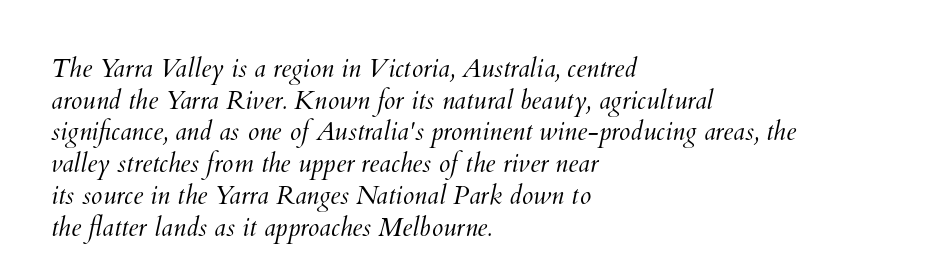
{"bold": "no", "underline": "no", "align": "left", "line_spacing_ratio": 1.22, "letter_spacing": "normal", "letter_spacing_em": 0.0, "glyph_px": 26}
